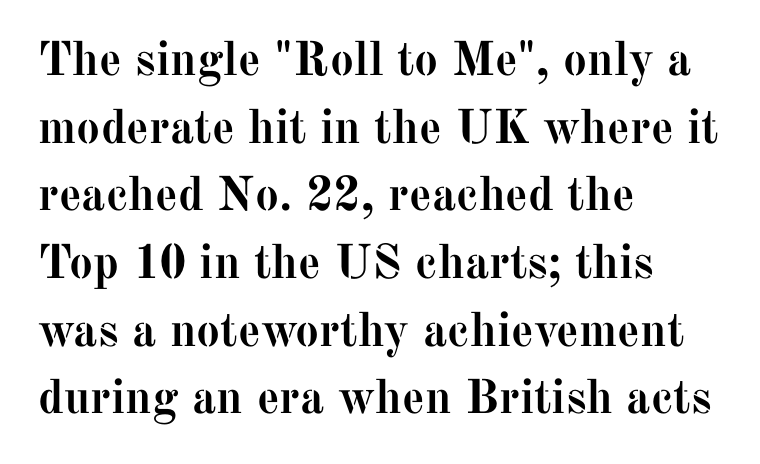
Yep, those are serifs on the letters. The specimen omits any rule beneath the text block's lines. Evenly set lines give the paragraph a standard silhouette. Quick note: not italic, upright. The ragged edge is on the right, which tells us the setting is flush left. Weight check: bold — yes, fully.
